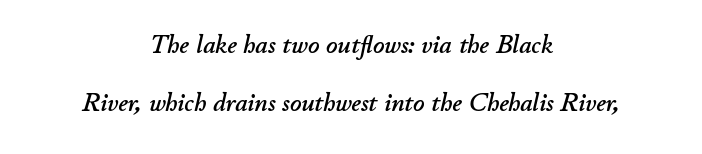
The image shows 25 px text type, italic (leaning right); set centered, loose line spacing (2.34x), normal letter spacing, not underlined.
